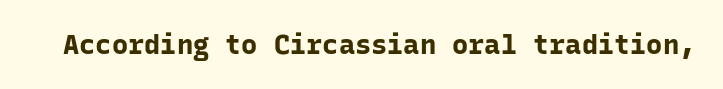
Q: Is the text bold? A: Yes.
Q: Is the text italic (slanted)? A: No, it is upright.
Q: Is the text underlined? A: No.
Q: Is the spacing between letters normal or unusually wide? A: Normal.
